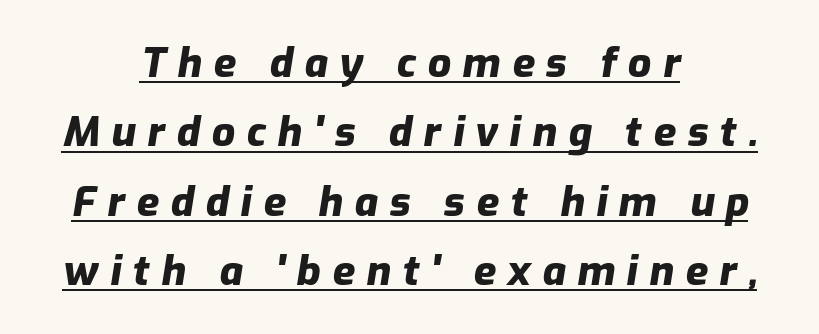
{"italic": "yes", "lean": "right", "slant_degrees": 9, "bold": "yes", "weight": "heavy", "width": "normal", "stroke_contrast": "low", "x_height": "medium", "monospaced": "no", "underline": "yes", "align": "center", "line_spacing": "normal", "line_spacing_ratio": 1.69, "letter_spacing": "wide", "letter_spacing_em": 0.28, "glyph_px": 41}
